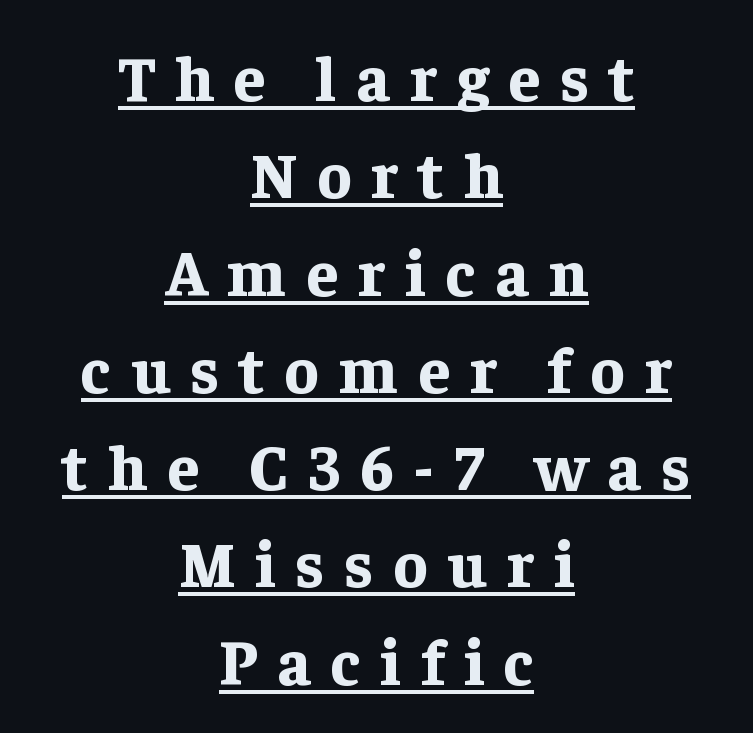
Notice how the passage keeps no hard edge, just a central spine. Look at the tracking — it's clearly loosened, letters drifting apart. Varying glyph widths throughout — classic text-font behaviour. Tall strokes in this sample are plumb rather than angled. Note: serifs present on the glyphs.
